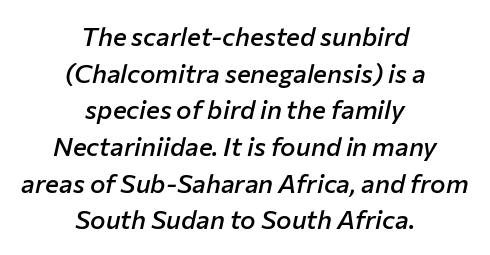
{"italic": "yes", "lean": "right", "slant_degrees": 12, "bold": "semi", "underline": "no", "align": "center", "line_spacing": "normal", "line_spacing_ratio": 1.41, "letter_spacing": "normal", "letter_spacing_em": 0.0, "glyph_px": 26}
